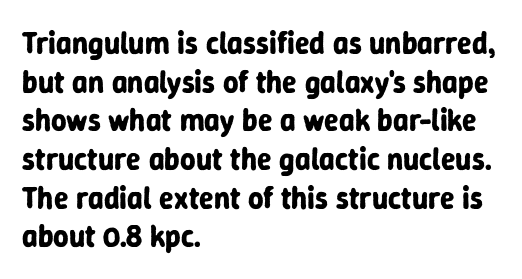
The rows are spaced the way most documents space them. Character widths vary here, with narrow letters taking less room than wide ones. Italic: no, the glyphs are upright roman. The passage shown has conventional tracking throughout.
